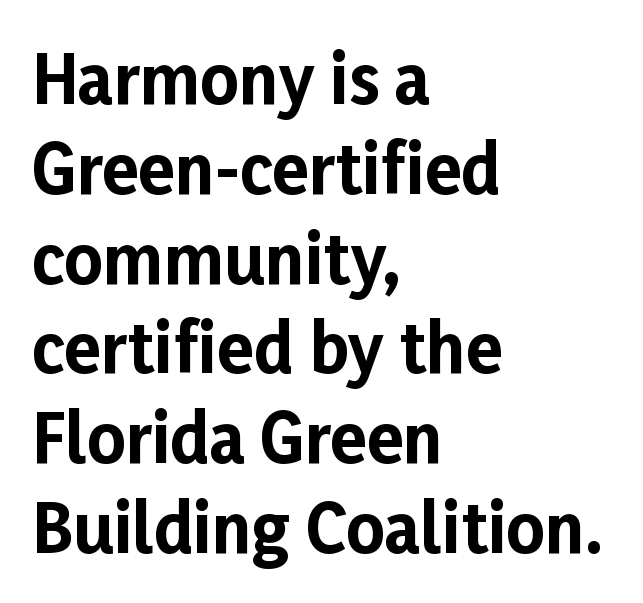
{"serif": "no", "italic": "no", "bold": "yes", "weight": "bold", "width": "normal", "stroke_contrast": "low", "x_height": "medium", "monospaced": "no", "underline": "no", "align": "left", "line_spacing": "normal", "line_spacing_ratio": 1.34, "letter_spacing": "normal", "letter_spacing_em": 0.0, "glyph_px": 67}
